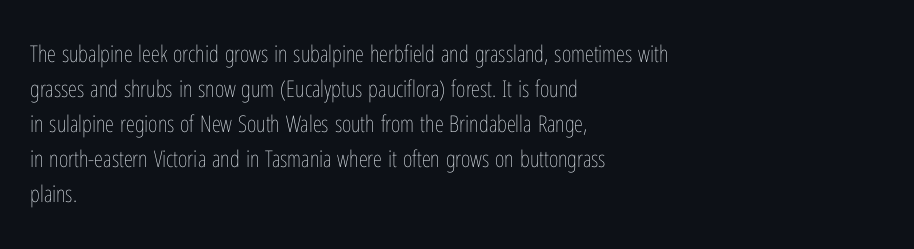
The image shows 23 px text type, upright; set left-aligned, normal line spacing (1.52x), normal letter spacing, not underlined.
